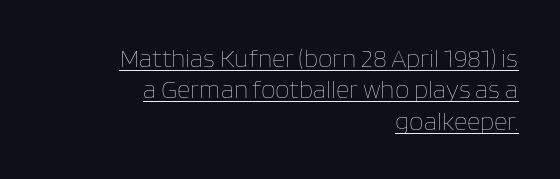
The image shows 26 px text type, upright; set right-aligned, line spacing 1.21x, normal letter spacing, underlined.
